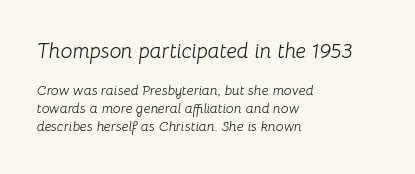
{"italic": "yes", "lean": "right", "slant_degrees": 8, "bold": "no", "underline": "no", "align": "left", "line_spacing": "normal", "line_spacing_ratio": 1.29, "letter_spacing": "normal", "letter_spacing_em": 0.0, "larger_block": "first", "size_ratio": 1.5, "glyph_px": 21}
